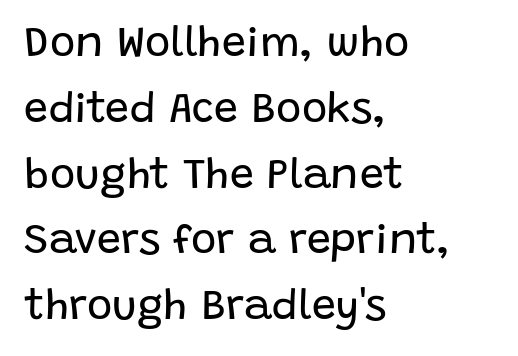
The image shows 43 px regular-weight sans-serif type, upright; set left-aligned, normal line spacing (1.53x), normal letter spacing, not underlined; low stroke contrast and a large x-height.
